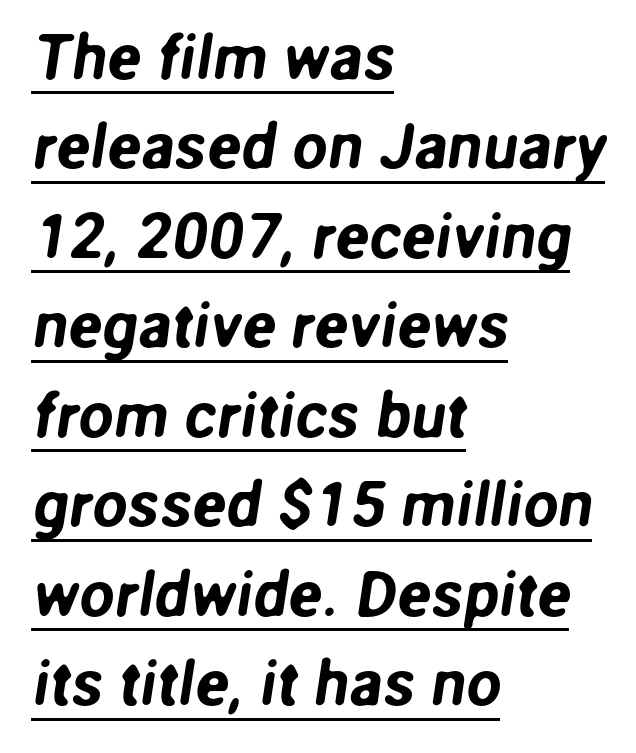
The image shows 63 px sans-serif type; set left-aligned, normal line spacing (1.42x), normal letter spacing, underlined; low stroke contrast and a medium x-height.
